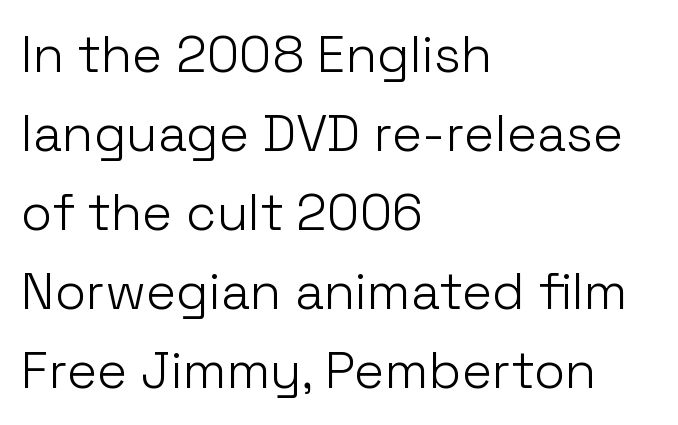
The image shows 51 px light sans-serif type, upright; set left-aligned, normal line spacing (1.55x), normal letter spacing, not underlined; low stroke contrast and a medium x-height.
